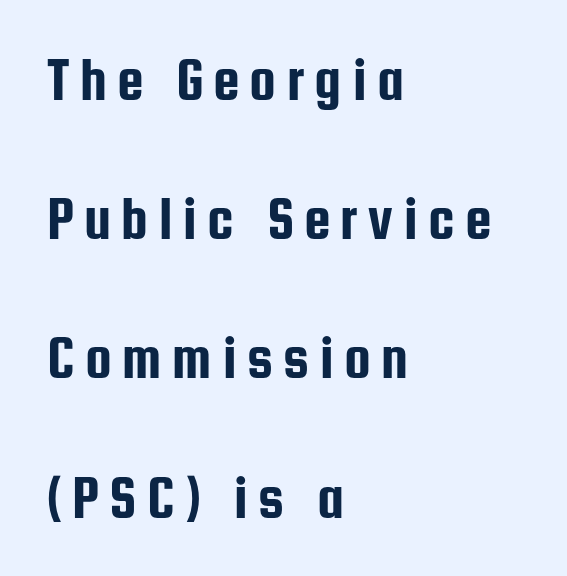
{"serif": "no", "italic": "no", "width": "condensed", "stroke_contrast": "low", "x_height": "medium", "monospaced": "no", "underline": "no", "align": "left", "line_spacing": "loose", "line_spacing_ratio": 2.32, "glyph_px": 60}
